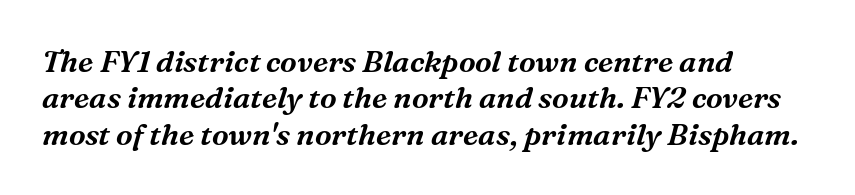
Q: Is the text italic (slanted)? A: Yes, it leans right by about 16 degrees.
Q: Is the typeface a serif or a sans-serif typeface? A: Serif.
Q: Is the text underlined? A: No.
Q: How is the paragraph aligned? A: Left-aligned.
Q: Is the spacing between letters normal or unusually wide? A: Normal.
Q: Width (condensed, normal, or wide)? A: Normal.
Q: Stroke contrast? A: Medium.
Q: x-height? A: Medium.
Q: Monospaced? A: No.
